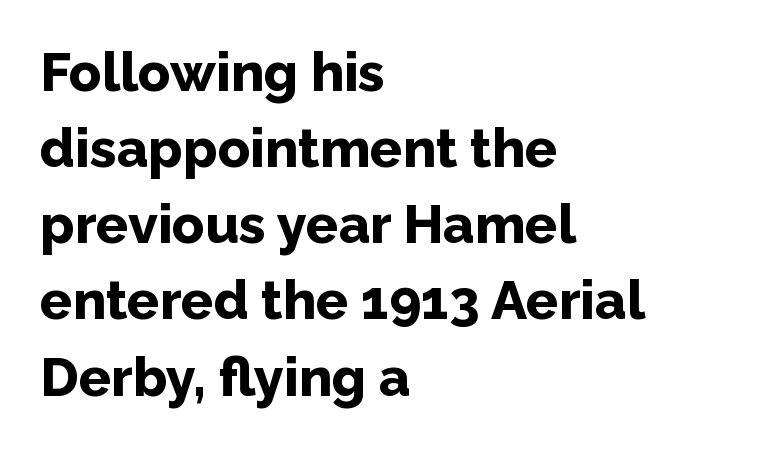
{"serif": "no", "italic": "no", "bold": "yes", "weight": "bold", "width": "normal", "stroke_contrast": "low", "x_height": "medium", "monospaced": "no", "underline": "no", "align": "left", "line_spacing": "normal", "line_spacing_ratio": 1.41, "letter_spacing": "normal", "letter_spacing_em": 0.0, "glyph_px": 54}
